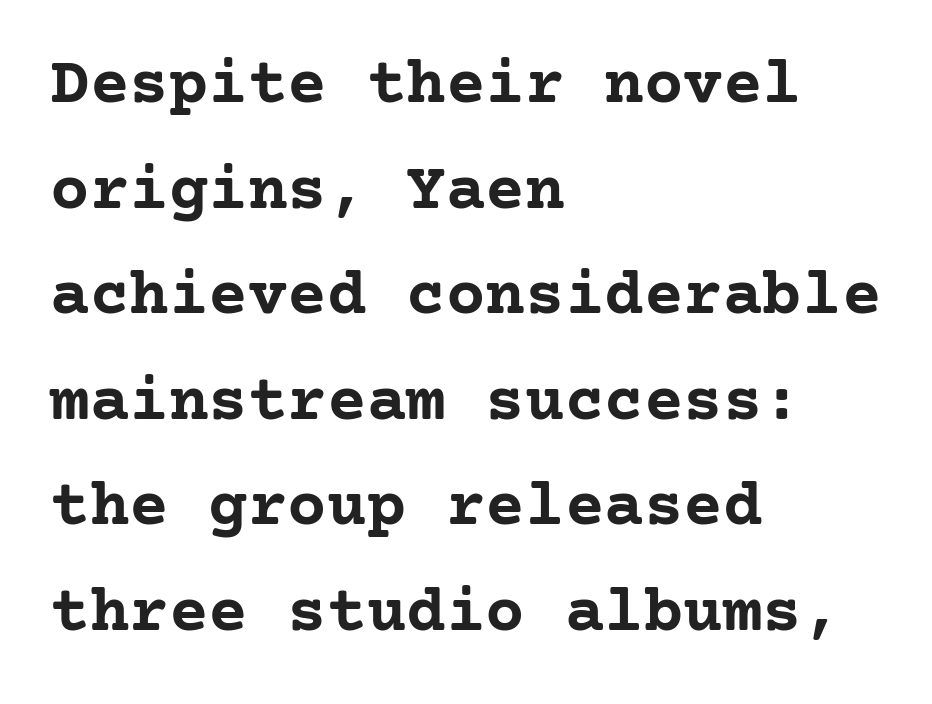
The image shows 66 px semibold serif type, upright; set left-aligned, normal line spacing (1.6x), normal letter spacing, not underlined; low stroke contrast and a medium x-height.
